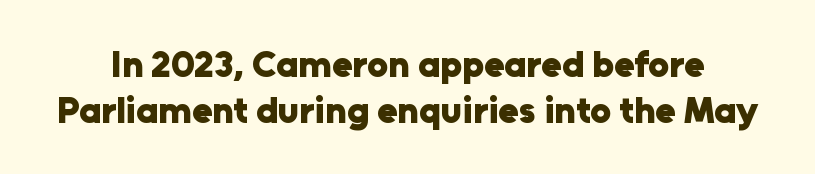
If you drew a line through each stem, it would be perfectly vertical. Compared with typical body copy, the letter spacing here is the same. Do the characters align in a grid? No, the font is proportional. As a designer I'd log this as weight 700, bold. Observe the absence of serifs on each vertical stroke in this sample.
